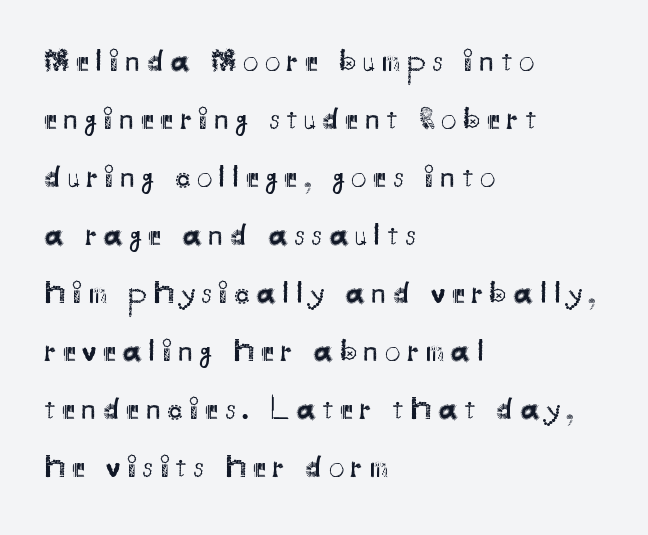
The image shows 31 px regular-weight sans-serif type, upright; set left-aligned, line spacing 1.87x, unusually wide letter spacing (+0.21 em), not underlined; medium stroke contrast and a small x-height.
